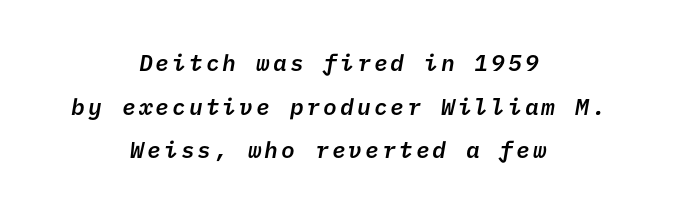
The image shows 23 px text type; set centered, loose line spacing (1.9x), not underlined.
